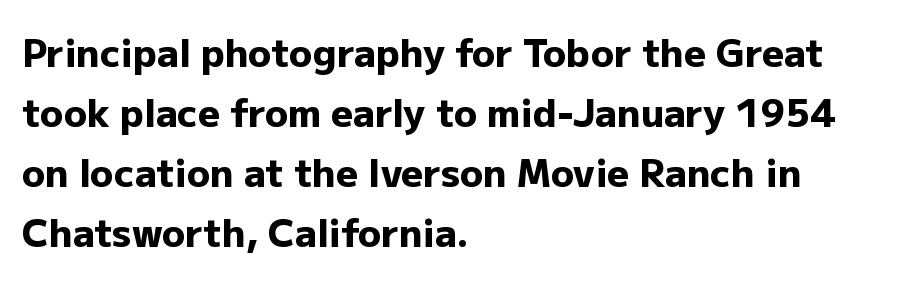
Q: Is the text bold? A: Yes.
Q: Is the text italic (slanted)? A: No, it is upright.
Q: Is the typeface a serif or a sans-serif typeface? A: Sans-serif.
Q: Is the text underlined? A: No.
Q: How is the paragraph aligned? A: Left-aligned.
Q: Is the spacing between letters normal or unusually wide? A: Normal.
Q: Is the spacing between lines tight, normal or loose? A: Normal.
Q: Width (condensed, normal, or wide)? A: Normal.
Q: Stroke contrast? A: Low.
Q: x-height? A: Medium.
Q: Monospaced? A: No.
